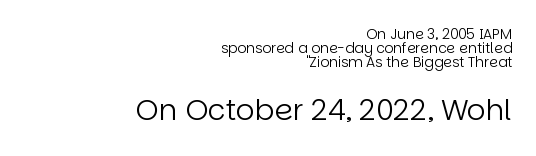
{"serif": "no", "italic": "no", "bold": "no", "weight": "regular", "width": "normal", "stroke_contrast": "low", "x_height": "large", "monospaced": "no", "underline": "no", "align": "right", "line_spacing": "tight", "line_spacing_ratio": 1.0, "letter_spacing": "normal", "letter_spacing_em": 0.0, "larger_block": "second", "size_ratio": 2.07, "glyph_px": 29}
